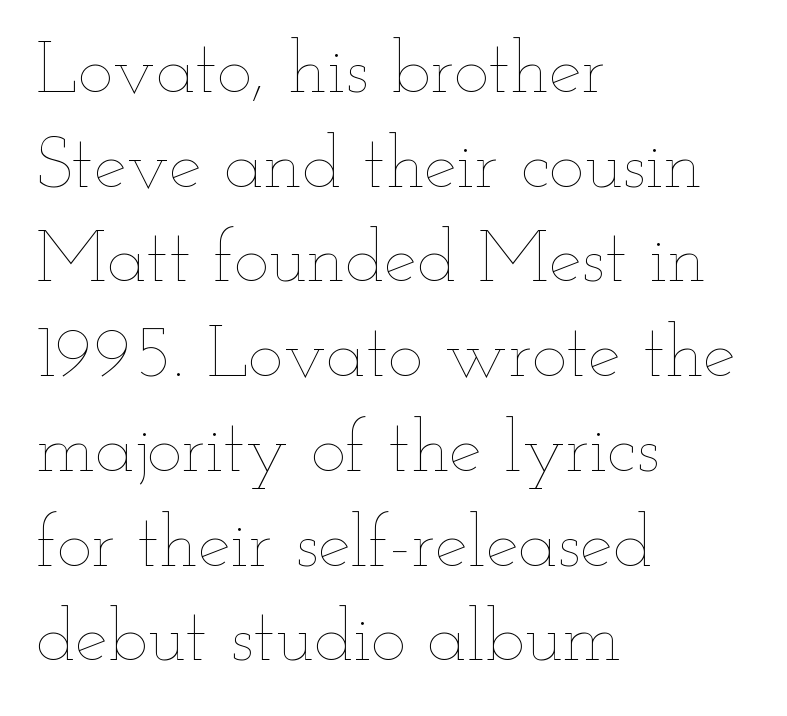
{"italic": "no", "bold": "no", "weight": "thin", "width": "wide", "stroke_contrast": "low", "x_height": "small", "monospaced": "no", "underline": "no", "align": "left", "line_spacing": "normal", "line_spacing_ratio": 1.28, "letter_spacing": "normal", "letter_spacing_em": 0.0, "glyph_px": 74}
